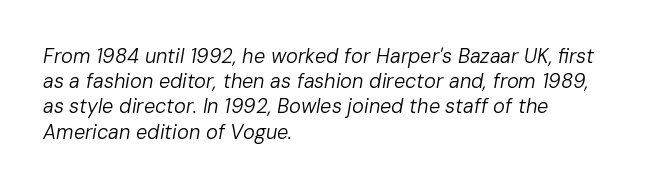
The image shows 20 px text type, italic (leaning right); set left-aligned, normal line spacing (1.26x), normal letter spacing, not underlined.
